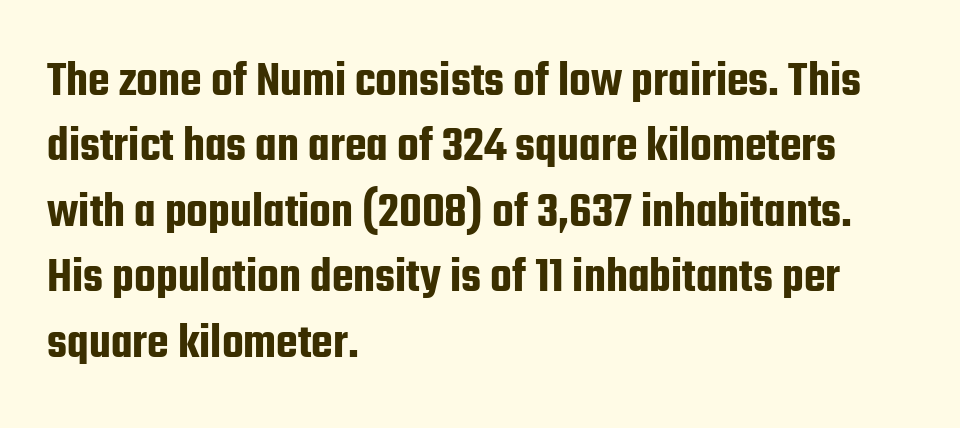
{"serif": "no", "italic": "no", "width": "condensed", "stroke_contrast": "low", "x_height": "medium", "monospaced": "no", "underline": "no", "align": "left", "line_spacing": "normal", "line_spacing_ratio": 1.31, "letter_spacing": "normal", "letter_spacing_em": 0.0, "glyph_px": 50}
